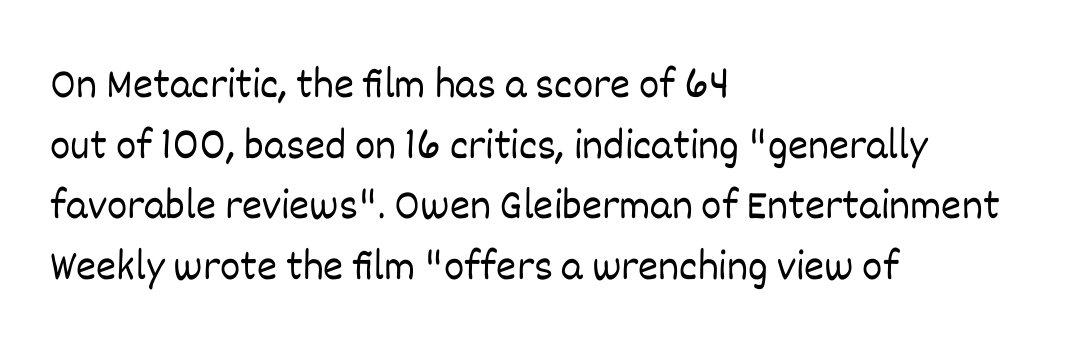
{"italic": "no", "bold": "no", "weight": "light", "width": "normal", "stroke_contrast": "low", "x_height": "large", "monospaced": "no", "underline": "no", "align": "left", "line_spacing": "normal", "line_spacing_ratio": 1.41, "letter_spacing": "normal", "letter_spacing_em": 0.0, "glyph_px": 43}
